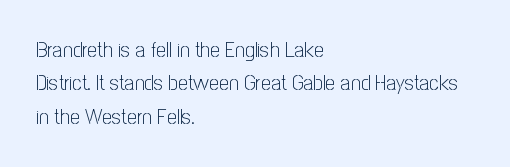
The image shows 22 px text type, upright; set left-aligned, normal line spacing (1.52x), normal letter spacing, not underlined.
